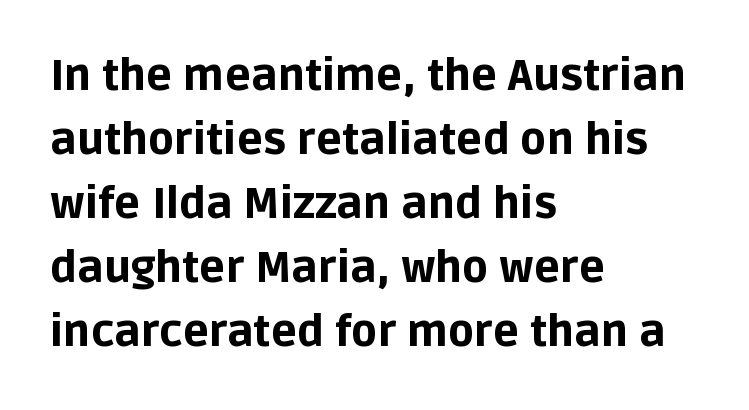
{"serif": "no", "italic": "no", "bold": "yes", "weight": "bold", "width": "normal", "stroke_contrast": "low", "x_height": "large", "monospaced": "no", "underline": "no", "align": "left", "line_spacing": "normal", "line_spacing_ratio": 1.49, "letter_spacing": "normal", "letter_spacing_em": 0.0, "glyph_px": 43}
